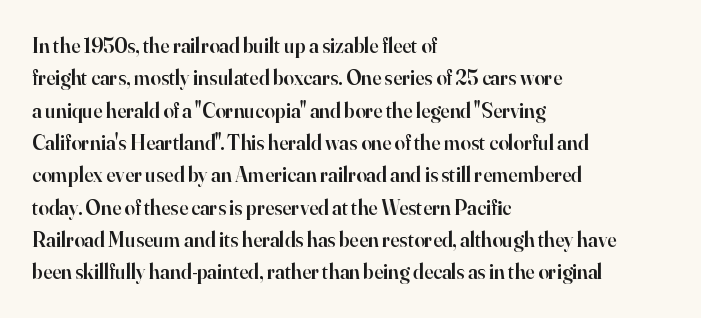
The image shows 21 px text type, upright; set left-aligned, normal line spacing (1.54x), normal letter spacing, not underlined.
